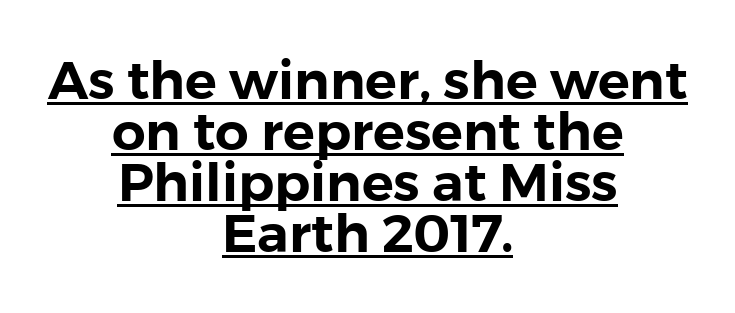
The image shows 53 px sans-serif type, upright; set centered, tight line spacing (0.96x), normal letter spacing, underlined; a medium x-height.
